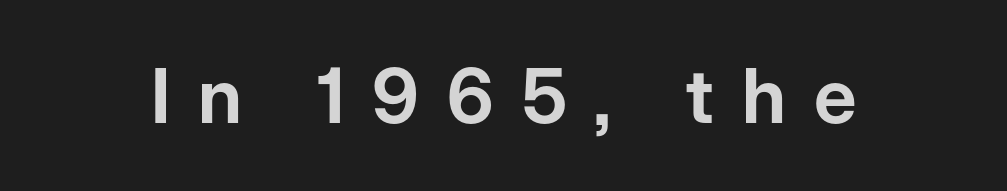
The image shows 76 px sans-serif type, upright; set unusually wide letter spacing (+0.37 em), not underlined; low stroke contrast and a medium x-height.
